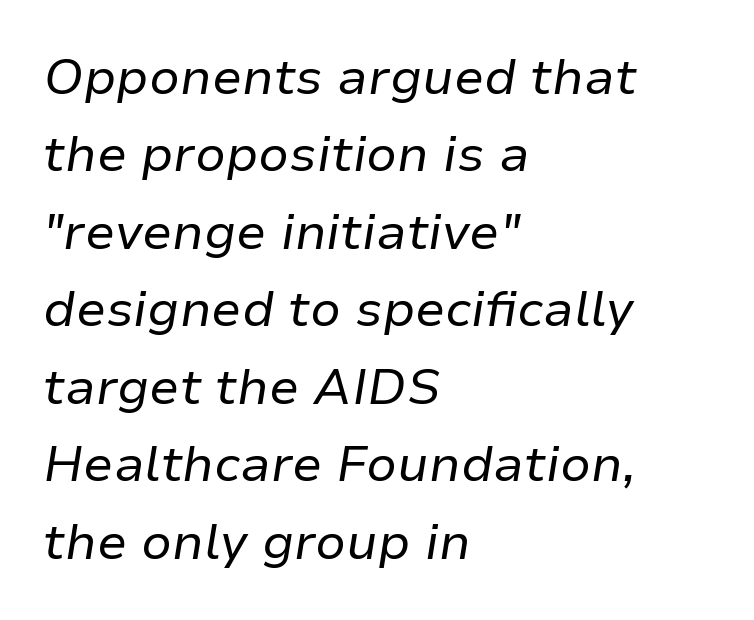
Check the space under the baseline: it is left empty. Here the designer chose a conventional face with non-uniform glyph widths. Tracking value appears to be zero — textbook default spacing. Each line starts at the same left margin while the right side varies. Whoever set this chose a conventional vertical rhythm. Stems and bowls with no extra thickness — not bold.
